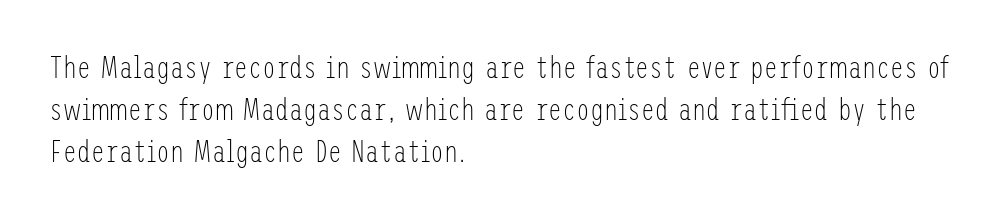
To sum up the face: it is a sans, with no serifs. Weight: not bold — regular or lighter. Check under the words: just untouched page. Tracking value appears to be zero — textbook default spacing.
